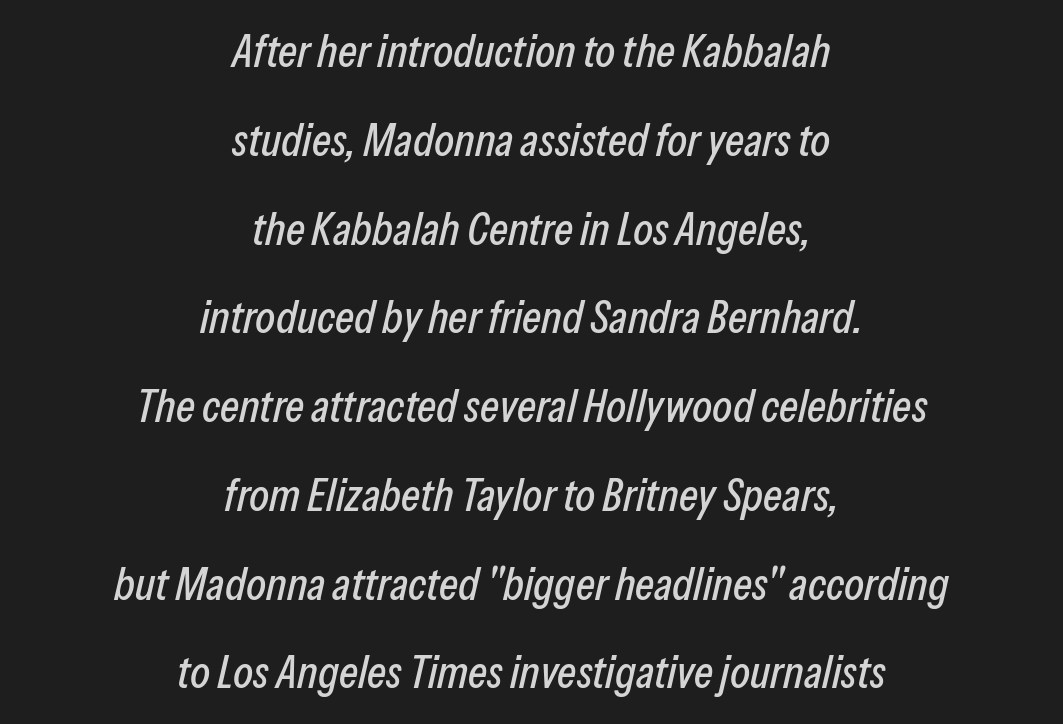
Would a proofreader flag this as italicized? Yes. The specimen omits any rule beneath the text block's lines. These lines are centered, leaving both edges ragged. The block of text is sparse from top to bottom, with ample space between rows. The rendering uses natural spacing where letterforms have individual widths. A typesetter would call this zero additional tracking.
